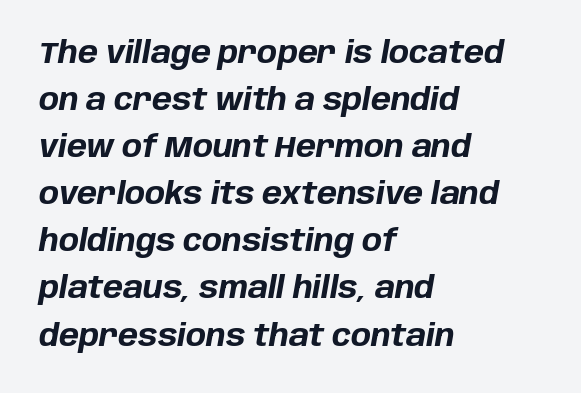
Q: Is the text bold? A: Yes.
Q: Is the text italic (slanted)? A: Yes, it leans right by about 10 degrees.
Q: Is the text underlined? A: No.
Q: How is the paragraph aligned? A: Left-aligned.
Q: Is the spacing between letters normal or unusually wide? A: Normal.
Q: Is the spacing between lines tight, normal or loose? A: Normal.
Q: Width (condensed, normal, or wide)? A: Normal.
Q: Stroke contrast? A: Low.
Q: x-height? A: Large.
Q: Monospaced? A: No.
